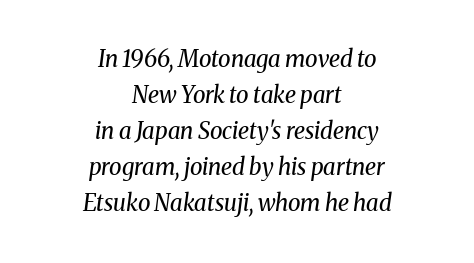
Q: Is the text bold? A: No.
Q: Is the text italic (slanted)? A: Yes, it leans right by about 8 degrees.
Q: Is the text underlined? A: No.
Q: How is the paragraph aligned? A: Centered.
Q: Is the spacing between letters normal or unusually wide? A: Normal.
Q: Is the spacing between lines tight, normal or loose? A: Normal.
